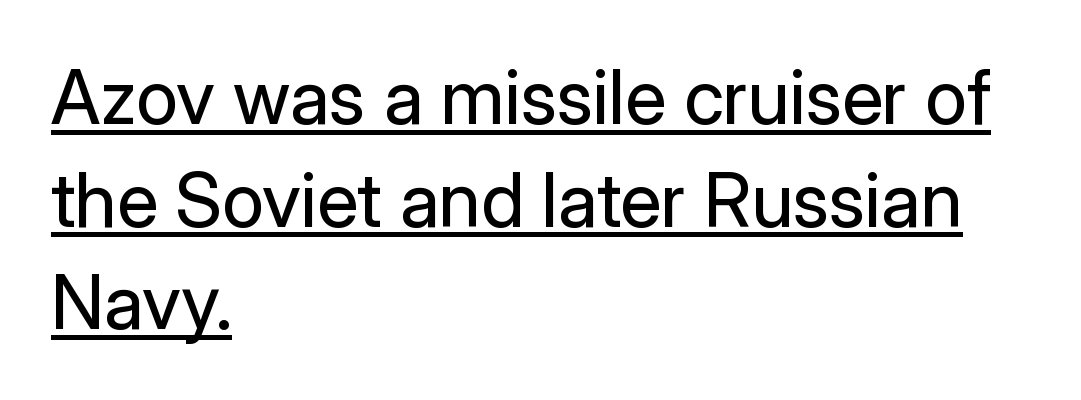
Q: Is the text bold? A: No.
Q: Is the text italic (slanted)? A: No, it is upright.
Q: Is the typeface a serif or a sans-serif typeface? A: Sans-serif.
Q: Is the text underlined? A: Yes.
Q: How is the paragraph aligned? A: Left-aligned.
Q: Is the spacing between letters normal or unusually wide? A: Normal.
Q: Is the spacing between lines tight, normal or loose? A: Normal.
Q: Width (condensed, normal, or wide)? A: Normal.
Q: Stroke contrast? A: Low.
Q: x-height? A: Medium.
Q: Monospaced? A: No.
